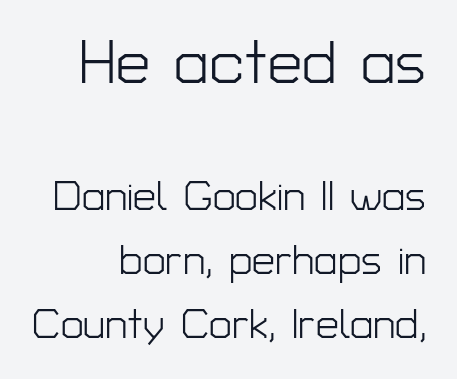
The horizontal fit of the characters is conventional and even. The foot of each line stays bare and open. The letters advance in unequal steps, a hallmark of proportional type. In this sample the first text group is rendered at the bigger scale. The letters carry no serifs — their stems end cleanly without finishing strokes. You can tell it's not italic because the verticals are truly vertical.
